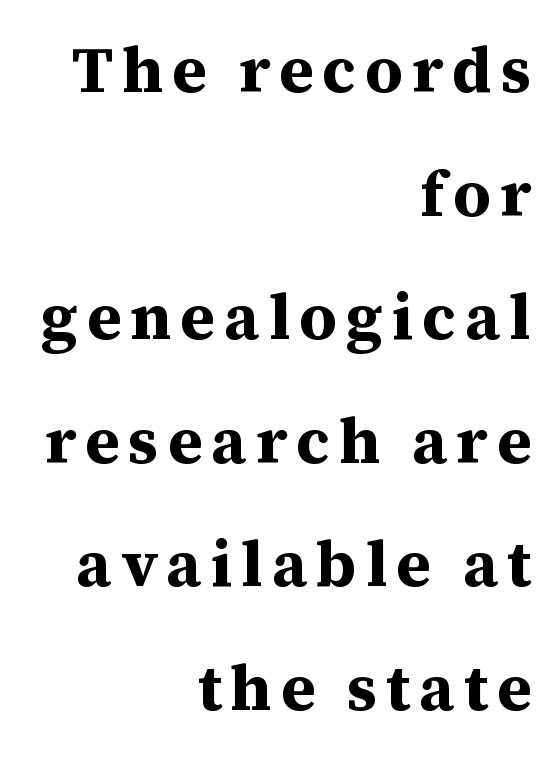
Look at the stroke-to-counter ratio: heavy, a bold. The face used here is proportionally spaced, like ordinary book or web type. Notice how the passage keeps a crisp vertical edge on the right only. Nobody drew a line under any word here.
